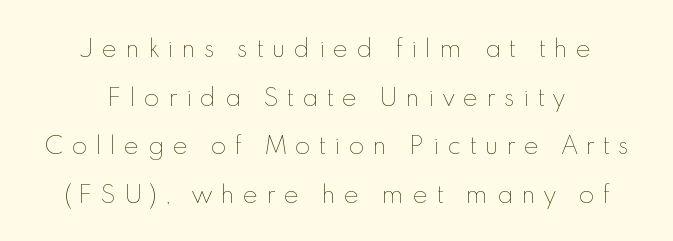
Q: Is the text bold? A: No.
Q: Is the text italic (slanted)? A: No, it is upright.
Q: Is the text underlined? A: No.
Q: How is the paragraph aligned? A: Centered.
Q: Is the spacing between letters normal or unusually wide? A: Unusually wide.
Q: Is the spacing between lines tight, normal or loose? A: Loose.
